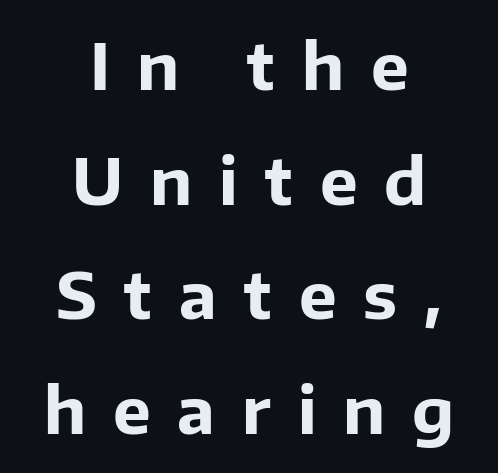
Q: Is the text bold? A: Yes.
Q: Is the text italic (slanted)? A: No, it is upright.
Q: Is the typeface a serif or a sans-serif typeface? A: Sans-serif.
Q: Is the text underlined? A: No.
Q: How is the paragraph aligned? A: Centered.
Q: Is the spacing between letters normal or unusually wide? A: Unusually wide.
Q: Width (condensed, normal, or wide)? A: Normal.
Q: Stroke contrast? A: Low.
Q: x-height? A: Medium.
Q: Monospaced? A: No.
